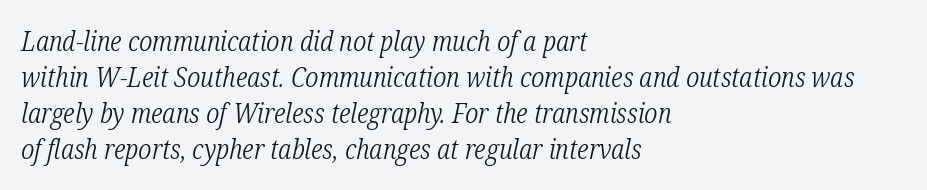
Q: Is the text bold? A: No.
Q: Is the text italic (slanted)? A: Yes, it leans right by about 12 degrees.
Q: Is the typeface a serif or a sans-serif typeface? A: Serif.
Q: Is the text underlined? A: No.
Q: How is the paragraph aligned? A: Left-aligned.
Q: Is the spacing between letters normal or unusually wide? A: Normal.
Q: Is the spacing between lines tight, normal or loose? A: Normal.
Q: Width (condensed, normal, or wide)? A: Condensed.
Q: Stroke contrast? A: Low.
Q: x-height? A: Medium.
Q: Monospaced? A: No.
